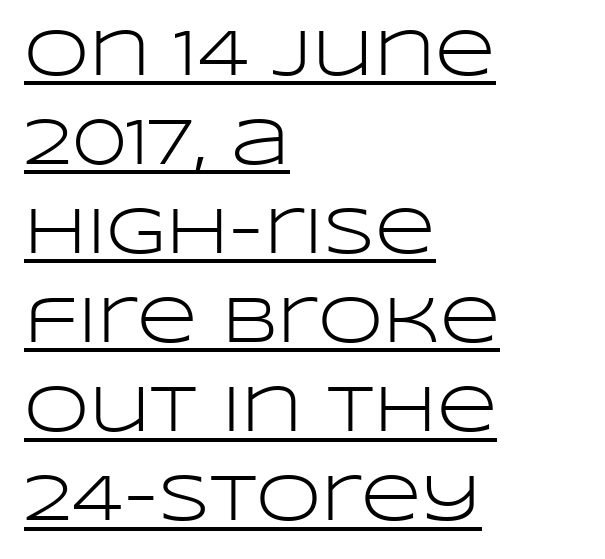
Q: Is the text bold? A: No.
Q: Is the text italic (slanted)? A: No, it is upright.
Q: Is the typeface a serif or a sans-serif typeface? A: Sans-serif.
Q: Is the text underlined? A: Yes.
Q: How is the paragraph aligned? A: Left-aligned.
Q: Is the spacing between letters normal or unusually wide? A: Normal.
Q: Is the spacing between lines tight, normal or loose? A: Normal.
Q: Width (condensed, normal, or wide)? A: Wide.
Q: Stroke contrast? A: Low.
Q: x-height? A: Large.
Q: Monospaced? A: No.
